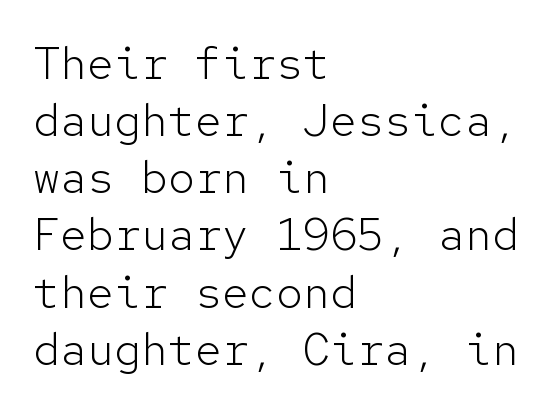
A typesetter would label this face a sans. Here the glyphs are tracked normally, forming tight word shapes. A student would call this left alignment; a typographer would say flush left, rag right. Does the lettering tilt? It doesn't — this is upright. No heavy texture on the line: the type isn't bold.
